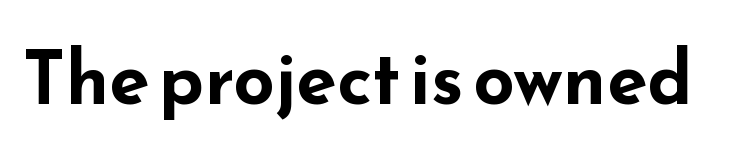
Honestly, there is no underline to notice here at all. Posture: upright roman. In terms of weight, the rendering is a true, heavy bold. Character widths vary here, with narrow letters taking less room than wide ones. Is this a sans? Yes — the strokes have no serifs.
